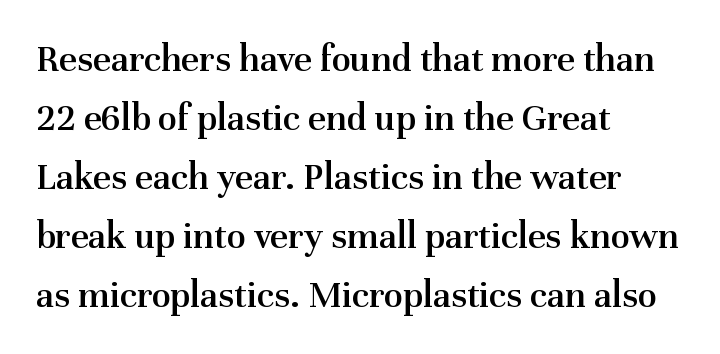
The image shows 39 px semibold serif type, upright; set left-aligned, normal line spacing (1.51x), normal letter spacing, not underlined; medium stroke contrast and a medium x-height.
